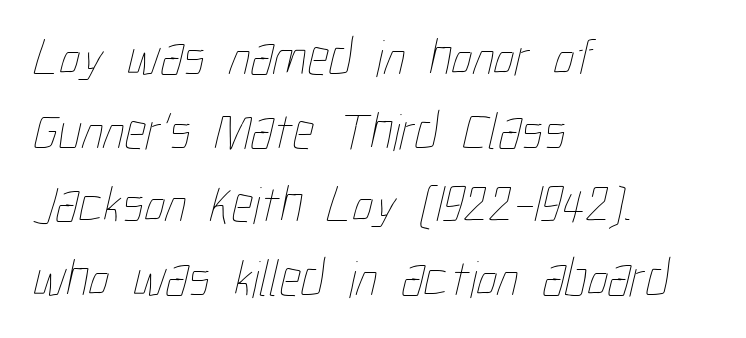
This sample has the flowing, uneven cadence of proportional lettering. Normally led — the rows are evenly, conventionally spaced. This reads as an unemphasized weight, regular at the heaviest. The gaps between neighbouring characters are ordinary and unremarkable. A clean baseline with only descenders dipping below it.
